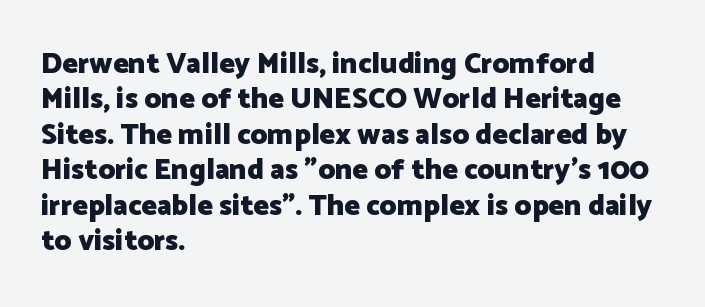
The image shows 29 px heavy sans-serif type, upright; set left-aligned, line spacing 1.22x, normal letter spacing, not underlined; low stroke contrast and a medium x-height.
